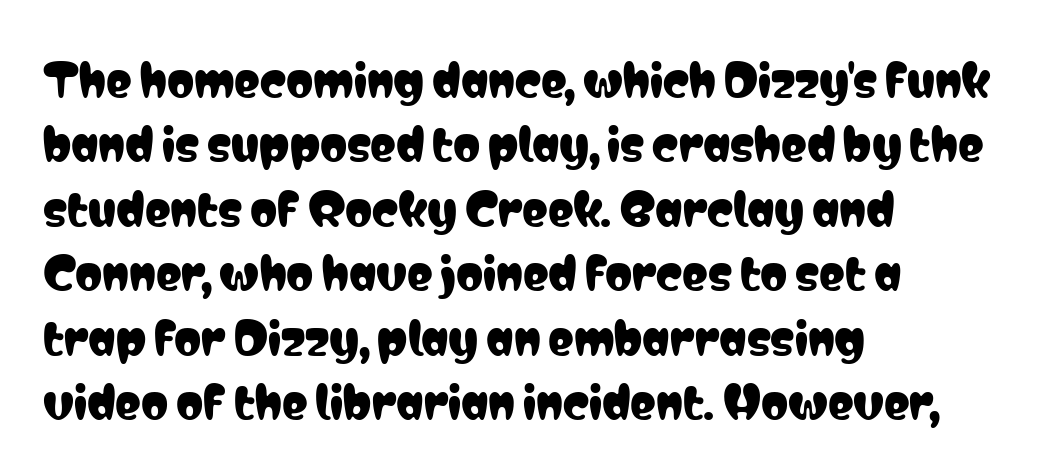
The image shows 43 px condensed sans-serif type, upright; set left-aligned, normal line spacing (1.5x), normal letter spacing, not underlined; low stroke contrast and a medium x-height.
